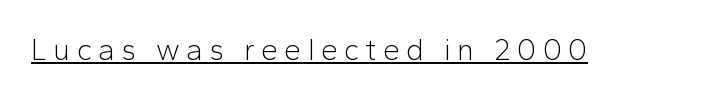
Q: Is the text bold? A: No.
Q: Is the text italic (slanted)? A: No, it is upright.
Q: Is the typeface a serif or a sans-serif typeface? A: Sans-serif.
Q: Is the text underlined? A: Yes.
Q: Is the spacing between letters normal or unusually wide? A: Unusually wide.
Q: Width (condensed, normal, or wide)? A: Normal.
Q: Stroke contrast? A: Low.
Q: x-height? A: Medium.
Q: Monospaced? A: No.
